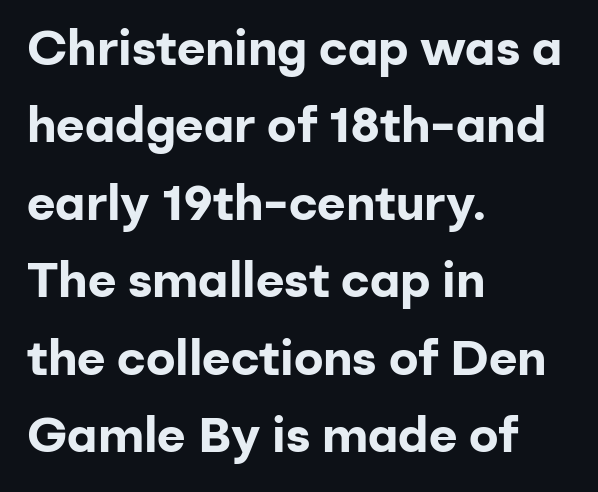
Q: Is the text bold? A: Yes.
Q: Is the text italic (slanted)? A: No, it is upright.
Q: Is the typeface a serif or a sans-serif typeface? A: Sans-serif.
Q: Is the text underlined? A: No.
Q: How is the paragraph aligned? A: Left-aligned.
Q: Is the spacing between letters normal or unusually wide? A: Normal.
Q: Is the spacing between lines tight, normal or loose? A: Normal.
Q: Width (condensed, normal, or wide)? A: Normal.
Q: Stroke contrast? A: Low.
Q: x-height? A: Medium.
Q: Monospaced? A: No.
